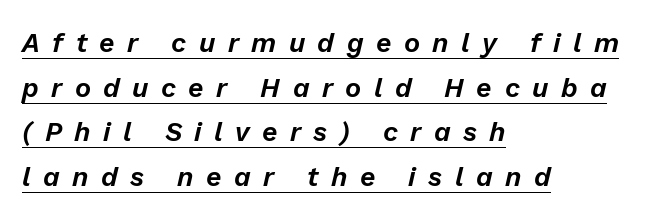
{"italic": "yes", "lean": "right", "slant_degrees": 13, "underline": "yes", "align": "left", "line_spacing": "normal", "line_spacing_ratio": 1.65, "letter_spacing": "wide", "letter_spacing_em": 0.46, "glyph_px": 27}
